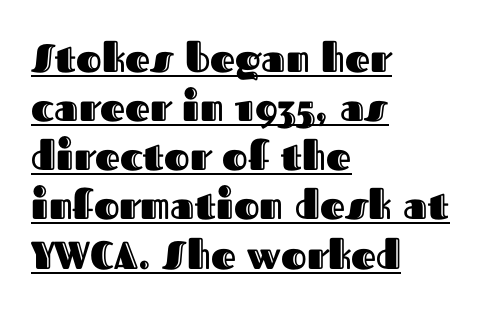
Evenly set lines give the paragraph a standard silhouette. Typeset ragged right — the left edge is the straight one. Do the letters lean? They stand straight. Students, note that the glyphs here touch the page at normal intervals. Varying glyph widths throughout — classic text-font behaviour.
